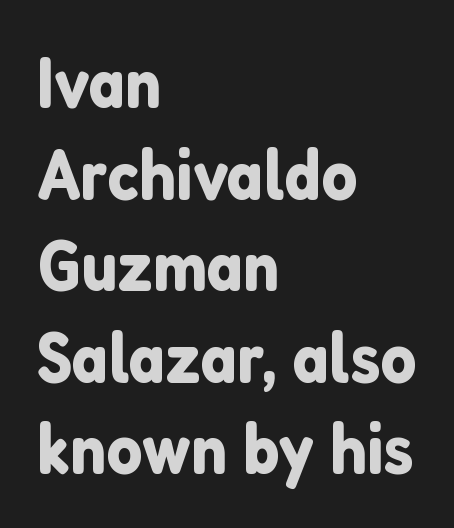
Italic: no, the glyphs are upright roman. Spacing between characters is what you'd get straight out of the box. Each letter's strokes conclude bluntly, with no projecting serifs. How would I describe the line gaps? Plain and ordinary.
